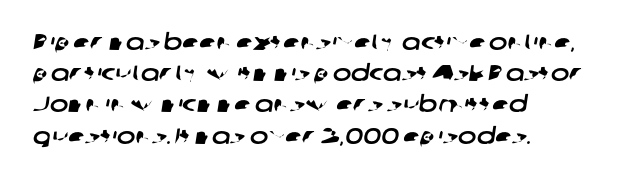
Check the space under the baseline: it is left empty. The rag falls on the right side of this text block. The passage shown has conventional tracking throughout. Each new line begins a customary step beneath the previous one.
